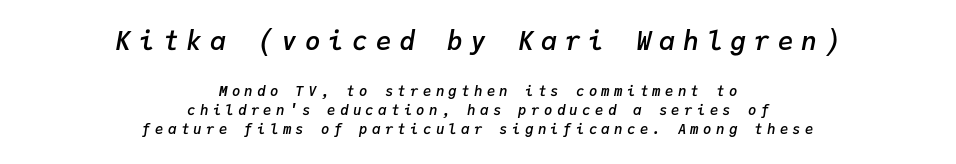
Q: Is the text bold? A: Semi-bold.
Q: Is the text italic (slanted)? A: Yes, it leans right by about 9 degrees.
Q: Is the text underlined? A: No.
Q: How is the paragraph aligned? A: Centered.
Q: Is the spacing between letters normal or unusually wide? A: Unusually wide.
Q: Is the spacing between lines tight, normal or loose? A: Normal.
Q: Which block of text is set in a larger size, the first (top) or the second (bottom)? A: The first (top) one.
